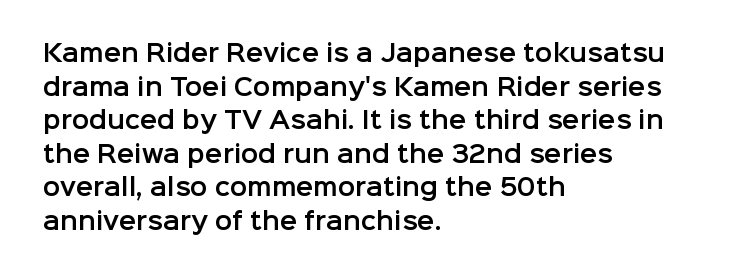
The image shows 23 px text type, upright; set left-aligned, normal line spacing (1.46x), normal letter spacing, not underlined.
